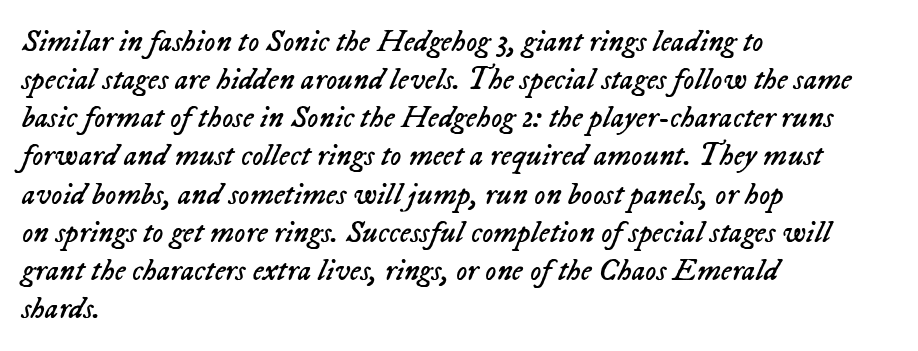
The image shows 31 px regular-weight type, italic (leaning right); set left-aligned, line spacing 1.23x, normal letter spacing, not underlined; low stroke contrast and a medium x-height.
